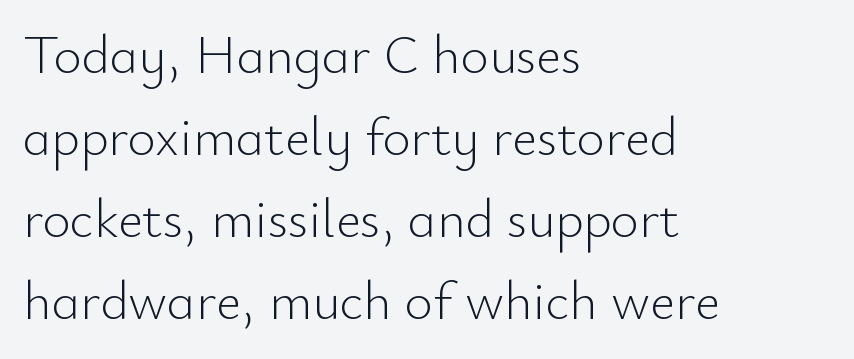
{"serif": "no", "italic": "no", "bold": "no", "weight": "light", "width": "normal", "stroke_contrast": "low", "x_height": "small", "monospaced": "no", "underline": "no", "align": "left", "line_spacing": "normal", "line_spacing_ratio": 1.52, "letter_spacing": "normal", "letter_spacing_em": 0.0, "glyph_px": 54}
